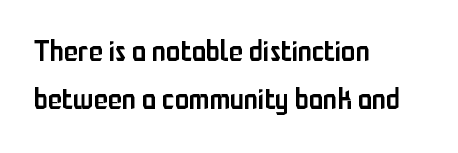
{"serif": "no", "italic": "no", "bold": "semi", "weight": "semibold", "width": "condensed", "stroke_contrast": "low", "x_height": "medium", "monospaced": "no", "underline": "no", "align": "left", "line_spacing": "normal", "line_spacing_ratio": 1.66, "letter_spacing": "normal", "letter_spacing_em": 0.0, "glyph_px": 29}
